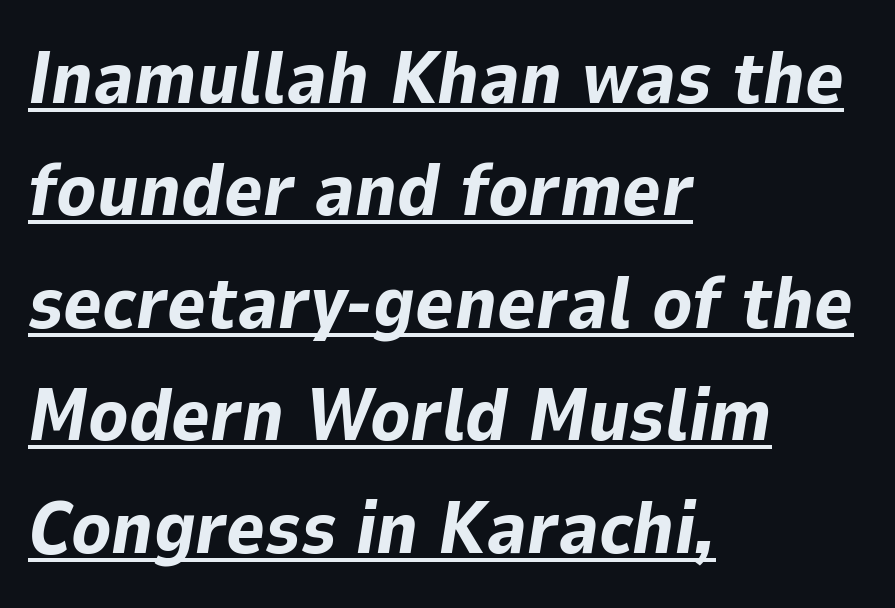
{"italic": "yes", "lean": "right", "slant_degrees": 9, "bold": "yes", "weight": "bold", "width": "normal", "stroke_contrast": "low", "x_height": "medium", "monospaced": "no", "underline": "yes", "align": "left", "line_spacing": "normal", "line_spacing_ratio": 1.52, "letter_spacing": "normal", "letter_spacing_em": 0.0, "glyph_px": 74}
